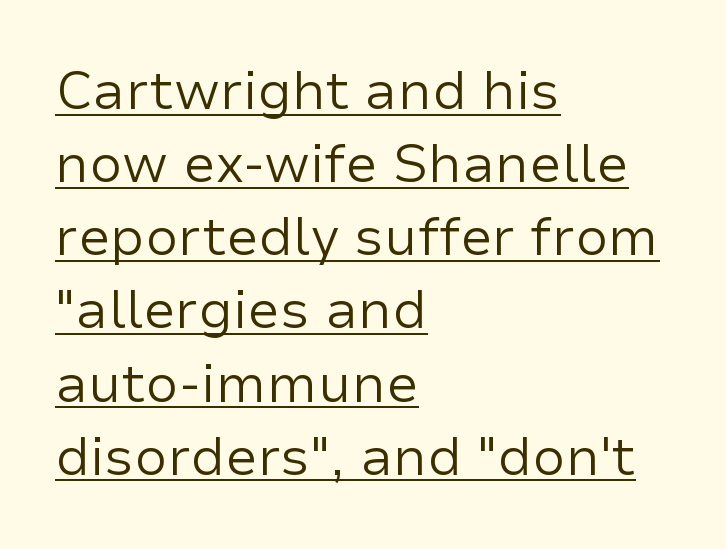
Ordinary non-slanted type is in use. Think of a printed novel: that variable character pitch is what you see here. A quiet, ordinary-to-light weight characterises the typeface. In terms of leading, this rendering sits right in the middle. Short note: letters normally spaced.
